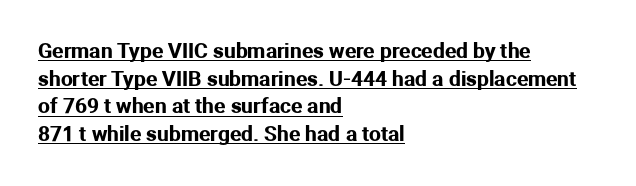
Q: Is the text italic (slanted)? A: No, it is upright.
Q: Is the text underlined? A: Yes.
Q: How is the paragraph aligned? A: Left-aligned.
Q: Is the spacing between letters normal or unusually wide? A: Normal.
Q: Is the spacing between lines tight, normal or loose? A: Normal.
